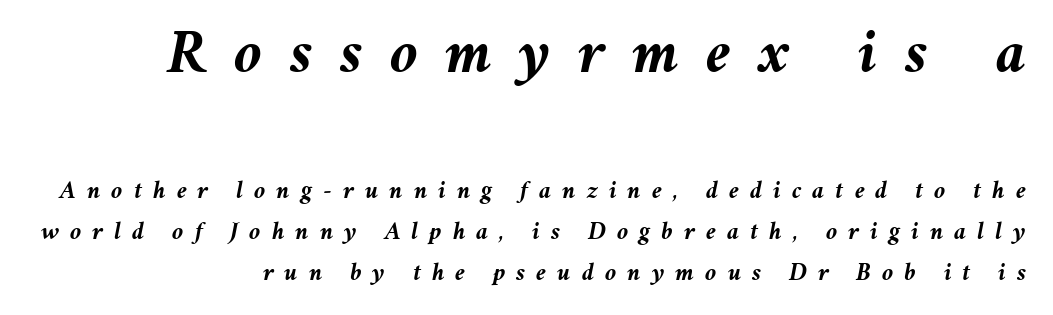
{"italic": "yes", "lean": "right", "slant_degrees": 11, "bold": "yes", "weight": "semibold", "width": "normal", "stroke_contrast": "medium", "x_height": "medium", "monospaced": "no", "underline": "no", "align": "right", "line_spacing": "normal", "line_spacing_ratio": 1.65, "letter_spacing": "wide", "letter_spacing_em": 0.44, "larger_block": "first", "size_ratio": 2.48, "glyph_px": 62}
